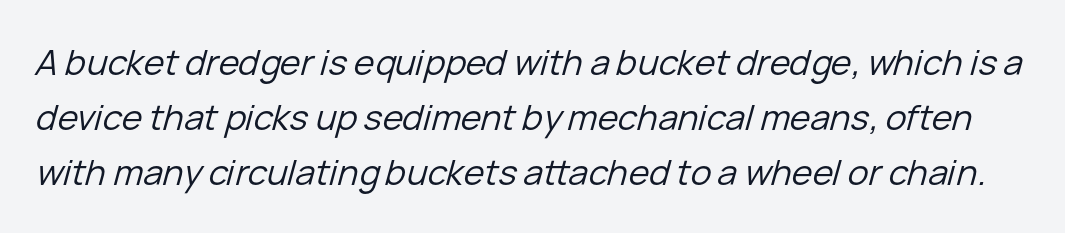
Tracking value appears to be zero — textbook default spacing. Notice how descenders clear the ascenders below comfortably — that's standard leading. The glyphs look as if they've been sheared to an angle. Stroke mass is kept to a normal reading level or below. Check under the words: just untouched page.
